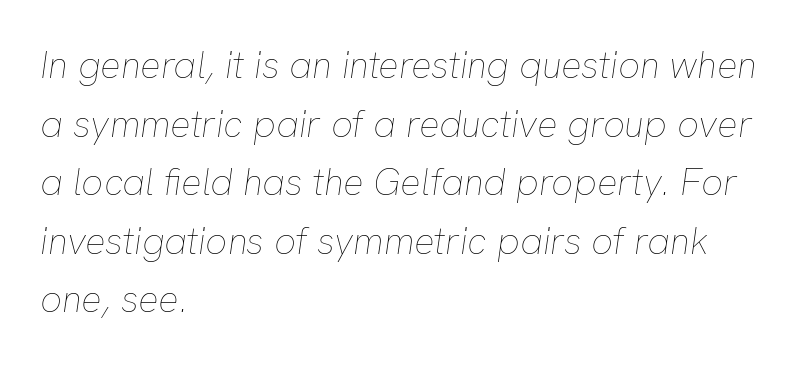
{"italic": "yes", "lean": "right", "slant_degrees": 8, "bold": "no", "weight": "thin", "width": "normal", "stroke_contrast": "low", "x_height": "medium", "monospaced": "no", "underline": "no", "align": "left", "line_spacing": "normal", "line_spacing_ratio": 1.54, "letter_spacing": "normal", "letter_spacing_em": 0.0, "glyph_px": 38}
